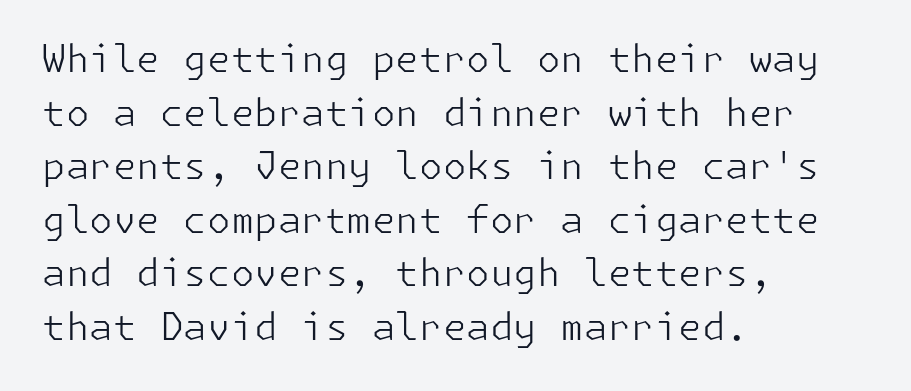
The image shows 38 px light sans-serif type, upright; set left-aligned, normal line spacing (1.41x), normal letter spacing, not underlined; low stroke contrast and a medium x-height.
